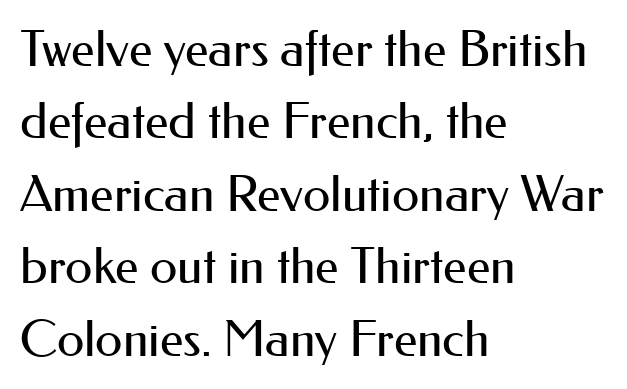
The image shows 50 px regular-weight sans-serif type, upright; set left-aligned, normal line spacing (1.45x), normal letter spacing, not underlined; medium stroke contrast and a small x-height.
